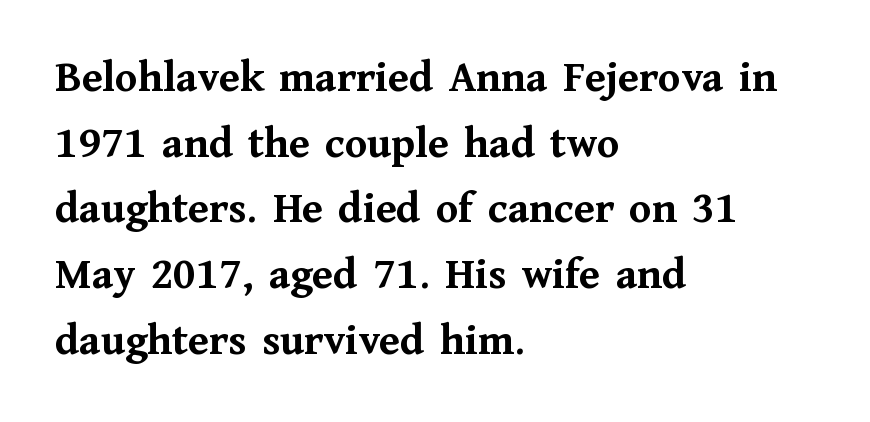
The image shows 45 px semibold serif type, upright; set left-aligned, normal line spacing (1.46x), normal letter spacing, not underlined; medium stroke contrast and a medium x-height.
